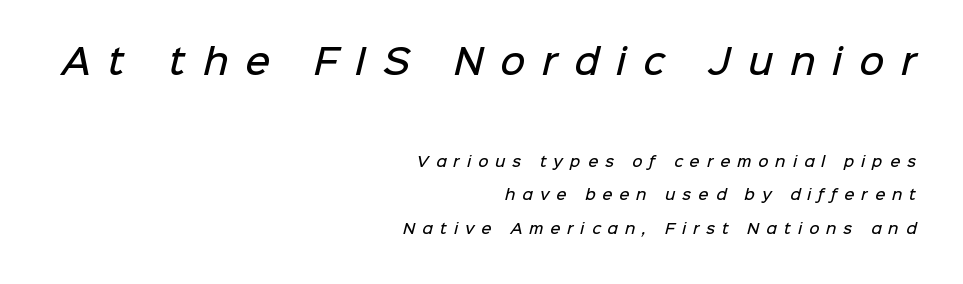
These lines are composed in type without serifs. The block of text is sparse from top to bottom, with ample space between rows. The tracking reads as deliberately expanded to a designer's eye. Caption: upper text group enlarged, lower text group reduced. A typesetter would call this proportional, since set widths differ per character.
